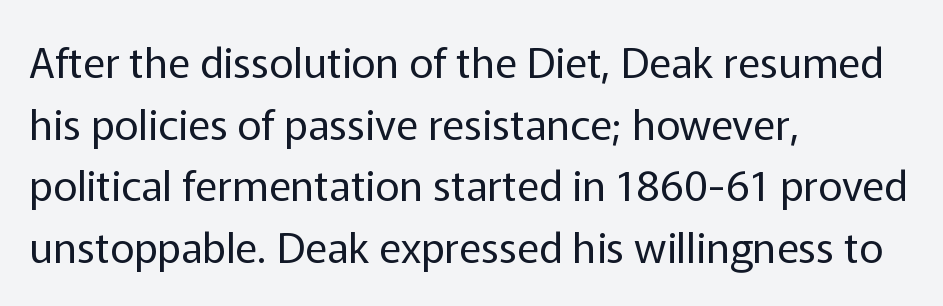
{"serif": "no", "italic": "no", "bold": "no", "weight": "regular", "width": "normal", "stroke_contrast": "low", "x_height": "medium", "monospaced": "no", "underline": "no", "align": "left", "line_spacing": "normal", "line_spacing_ratio": 1.47, "letter_spacing": "normal", "letter_spacing_em": 0.0, "glyph_px": 42}
